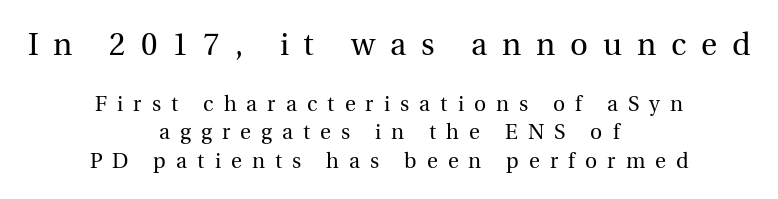
Scale decreases going downward across the two blocks. Where is the straight margin? There isn't one; the lines are centered. Beneath every word, the page is bare. The weight would be labelled regular, book, light, or lighter still. Small tapered or slab feet sit at the stroke ends, so this counts as serif.
